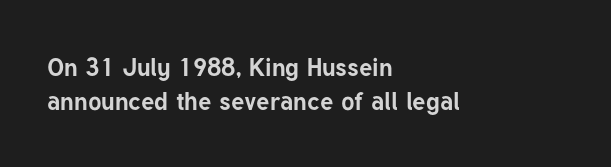
Q: Is the text bold? A: Yes.
Q: Is the text italic (slanted)? A: No, it is upright.
Q: Is the text underlined? A: No.
Q: How is the paragraph aligned? A: Left-aligned.
Q: Is the spacing between letters normal or unusually wide? A: Normal.
Q: Is the spacing between lines tight, normal or loose? A: Normal.
